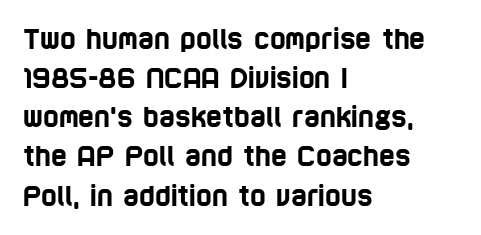
This block has exactly the height ordinary leading produces. Each word holds together tightly as a unit, with standard inter-letter gaps. In CSS terms this would be text-align: left. This rendering features lettering with no underline.
